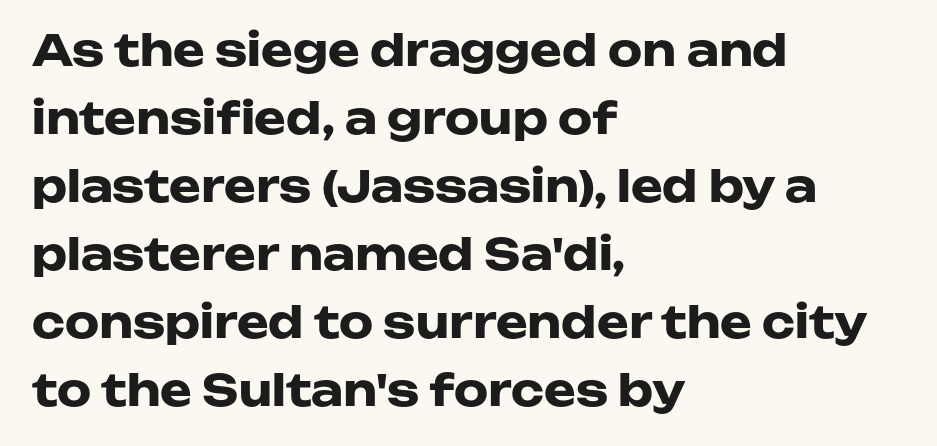
The image shows 43 px heavy, wide sans-serif type, upright; set left-aligned, normal line spacing (1.58x), normal letter spacing, not underlined; low stroke contrast and a medium x-height.
